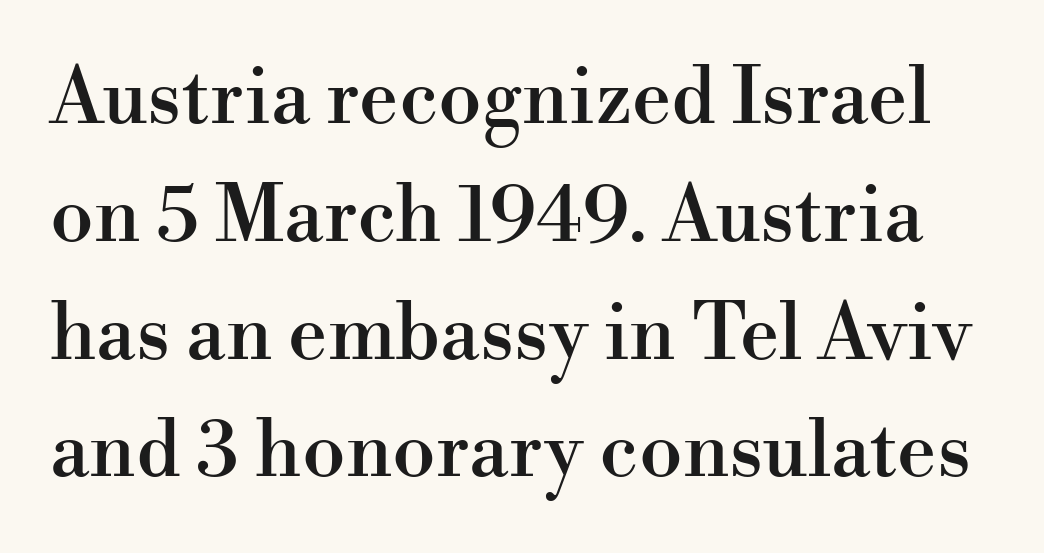
The letters advance in unequal steps, a hallmark of proportional type. A typesetter would label this face a serif. In terms of leading, this rendering sits right in the middle. These lines keep a tight, regular rhythm from letter to letter. The lettering stays uniformly vertical, giving the passage a roman look.
